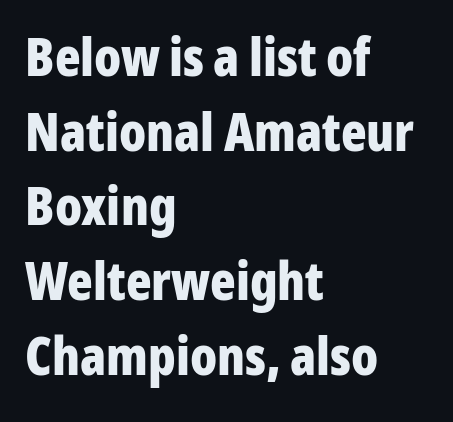
Q: Is the text bold? A: Yes.
Q: Is the text italic (slanted)? A: No, it is upright.
Q: Is the typeface a serif or a sans-serif typeface? A: Sans-serif.
Q: Is the text underlined? A: No.
Q: How is the paragraph aligned? A: Left-aligned.
Q: Is the spacing between letters normal or unusually wide? A: Normal.
Q: Is the spacing between lines tight, normal or loose? A: Normal.
Q: Width (condensed, normal, or wide)? A: Condensed.
Q: Stroke contrast? A: Low.
Q: x-height? A: Medium.
Q: Monospaced? A: No.
